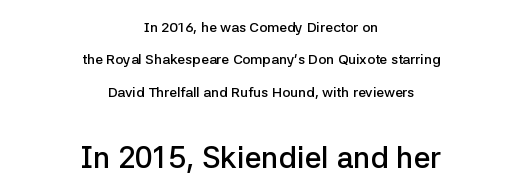
{"serif": "no", "italic": "no", "bold": "semi", "weight": "semibold", "width": "normal", "stroke_contrast": "low", "x_height": "medium", "monospaced": "no", "underline": "no", "align": "center", "line_spacing": "loose", "line_spacing_ratio": 2.31, "letter_spacing": "normal", "letter_spacing_em": 0.0, "larger_block": "second", "size_ratio": 2.14, "glyph_px": 30}
